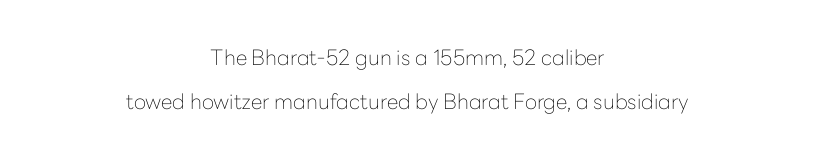
Q: Is the text bold? A: No.
Q: Is the text italic (slanted)? A: No, it is upright.
Q: Is the text underlined? A: No.
Q: How is the paragraph aligned? A: Centered.
Q: Is the spacing between letters normal or unusually wide? A: Normal.
Q: Is the spacing between lines tight, normal or loose? A: Loose.
